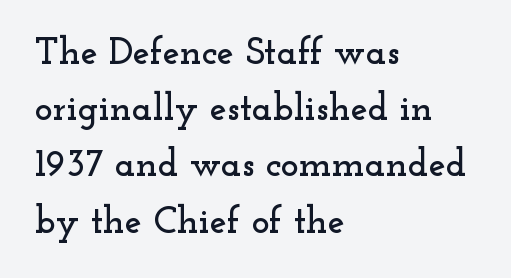
{"serif": "yes", "italic": "no", "width": "wide", "stroke_contrast": "low", "x_height": "small", "monospaced": "no", "underline": "no", "align": "left", "line_spacing": "normal", "line_spacing_ratio": 1.48, "letter_spacing": "normal", "letter_spacing_em": 0.0, "glyph_px": 38}
